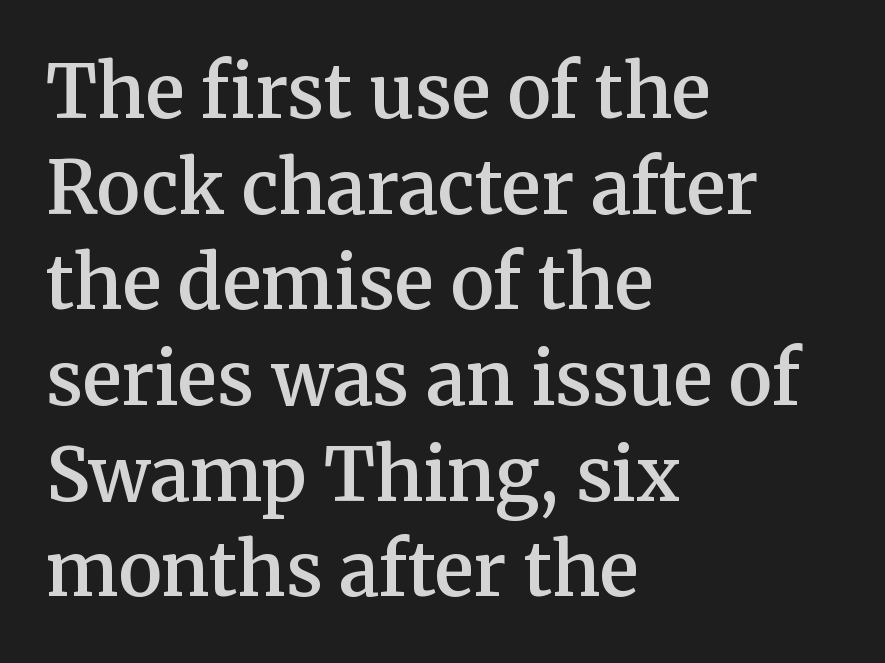
The image shows 73 px semibold serif type, upright; set left-aligned, normal line spacing (1.31x), normal letter spacing, not underlined; medium stroke contrast and a medium x-height.
